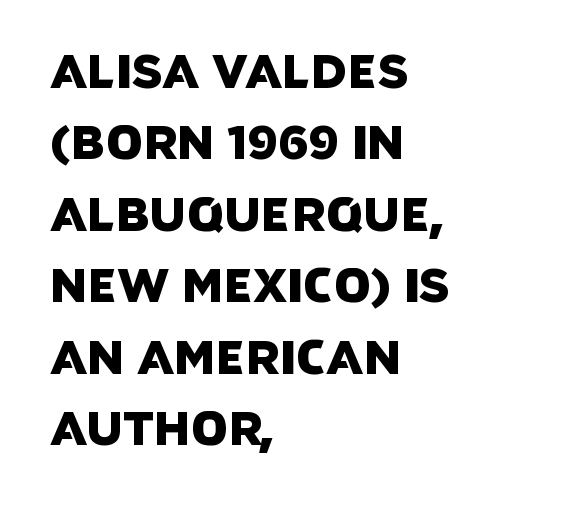
{"serif": "no", "width": "normal", "stroke_contrast": "low", "x_height": "large", "monospaced": "no", "underline": "no", "align": "left", "line_spacing": "normal", "line_spacing_ratio": 1.52, "letter_spacing": "normal", "letter_spacing_em": 0.0, "glyph_px": 47}
